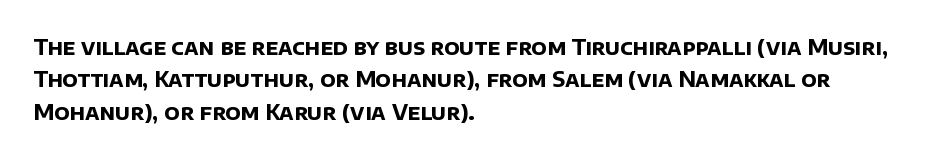
{"bold": "yes", "underline": "no", "align": "left", "line_spacing": "normal", "line_spacing_ratio": 1.54, "letter_spacing": "normal", "letter_spacing_em": 0.0, "glyph_px": 21}
